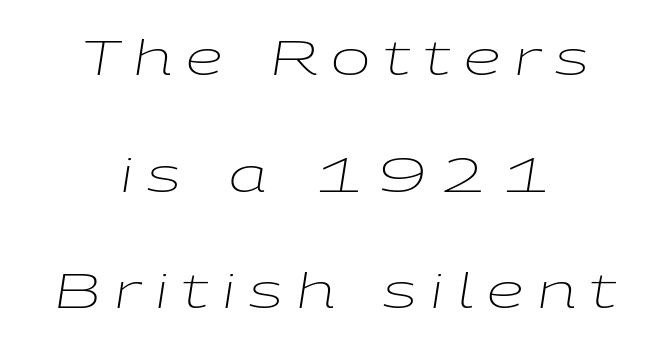
The letters advance in unequal steps, a hallmark of proportional type. The baseline area is clear. How would I describe the line gaps? Wide and relaxed. Compared with typical body copy, the letter spacing here is much looser. The weight would be labelled regular, book, light, or lighter still. A typesetter would mark this as italic.
